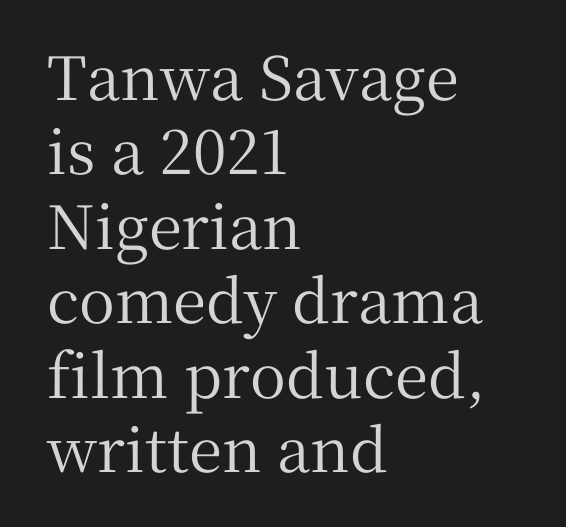
Q: Is the text italic (slanted)? A: No, it is upright.
Q: Is the typeface a serif or a sans-serif typeface? A: Serif.
Q: Is the text underlined? A: No.
Q: How is the paragraph aligned? A: Left-aligned.
Q: Is the spacing between letters normal or unusually wide? A: Normal.
Q: Width (condensed, normal, or wide)? A: Normal.
Q: Stroke contrast? A: Medium.
Q: x-height? A: Medium.
Q: Monospaced? A: No.
